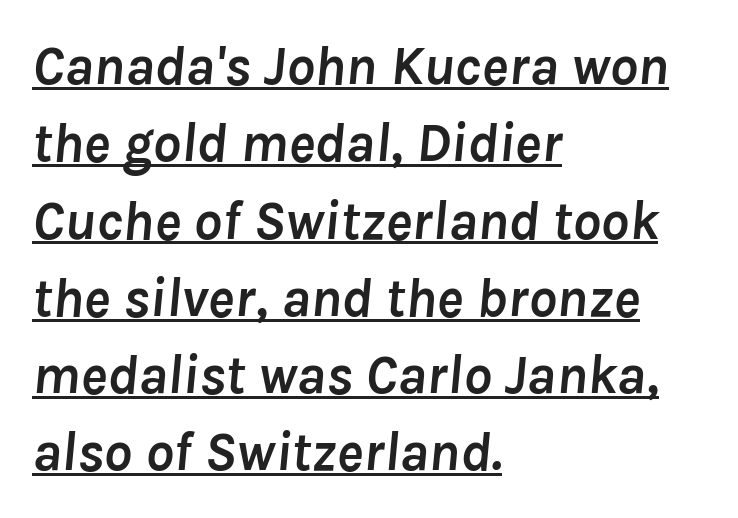
Q: Is the text bold? A: Yes.
Q: Is the text italic (slanted)? A: Yes, it leans right by about 8 degrees.
Q: Is the text underlined? A: Yes.
Q: How is the paragraph aligned? A: Left-aligned.
Q: Is the spacing between letters normal or unusually wide? A: Normal.
Q: Is the spacing between lines tight, normal or loose? A: Normal.
Q: Width (condensed, normal, or wide)? A: Normal.
Q: Stroke contrast? A: Low.
Q: x-height? A: Medium.
Q: Monospaced? A: No.
